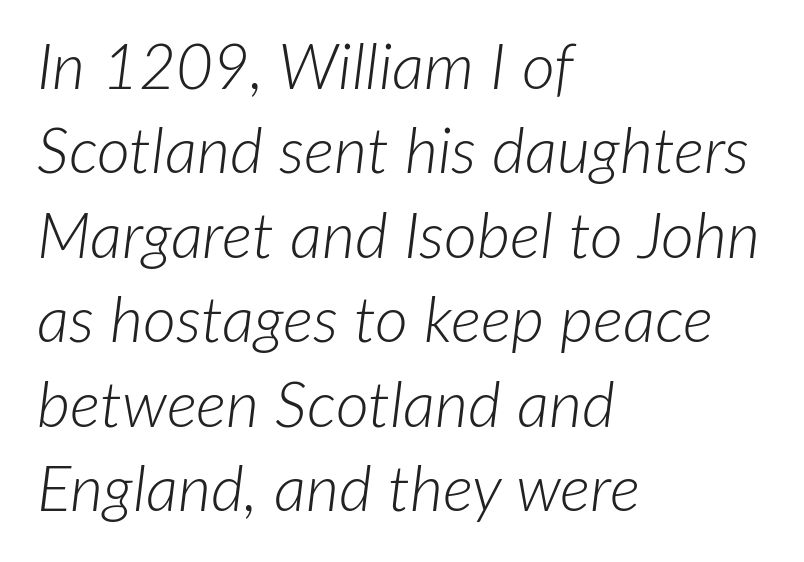
The image shows 64 px light type, italic (leaning right); set left-aligned, normal line spacing (1.32x), normal letter spacing, not underlined; low stroke contrast and a medium x-height.
